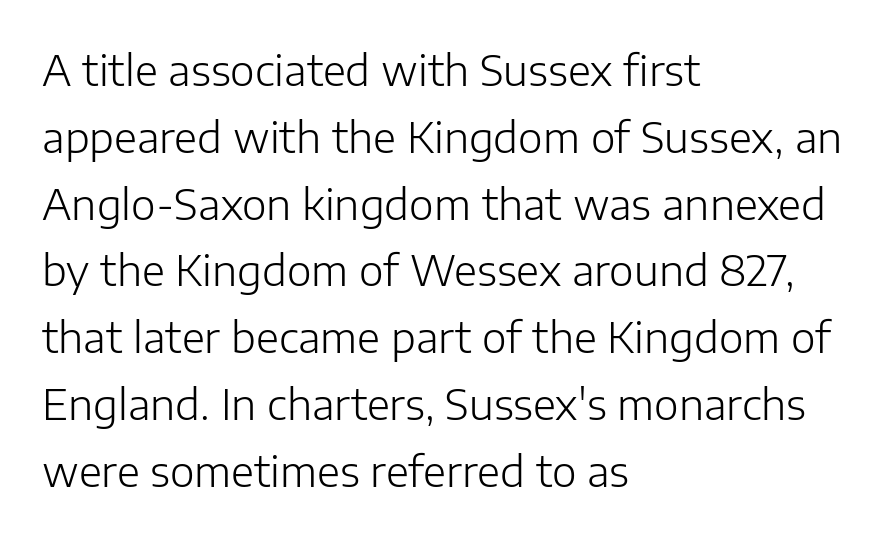
Q: Is the text bold? A: No.
Q: Is the text italic (slanted)? A: No, it is upright.
Q: Is the typeface a serif or a sans-serif typeface? A: Sans-serif.
Q: Is the text underlined? A: No.
Q: How is the paragraph aligned? A: Left-aligned.
Q: Is the spacing between letters normal or unusually wide? A: Normal.
Q: Is the spacing between lines tight, normal or loose? A: Normal.
Q: Width (condensed, normal, or wide)? A: Normal.
Q: Stroke contrast? A: Low.
Q: x-height? A: Medium.
Q: Monospaced? A: No.
